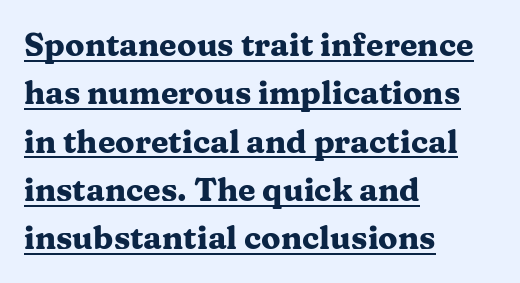
Q: Is the text bold? A: Yes.
Q: Is the text italic (slanted)? A: No, it is upright.
Q: Is the typeface a serif or a sans-serif typeface? A: Serif.
Q: Is the text underlined? A: Yes.
Q: How is the paragraph aligned? A: Left-aligned.
Q: Is the spacing between letters normal or unusually wide? A: Normal.
Q: Is the spacing between lines tight, normal or loose? A: Normal.
Q: Width (condensed, normal, or wide)? A: Wide.
Q: Stroke contrast? A: Medium.
Q: x-height? A: Medium.
Q: Monospaced? A: No.
